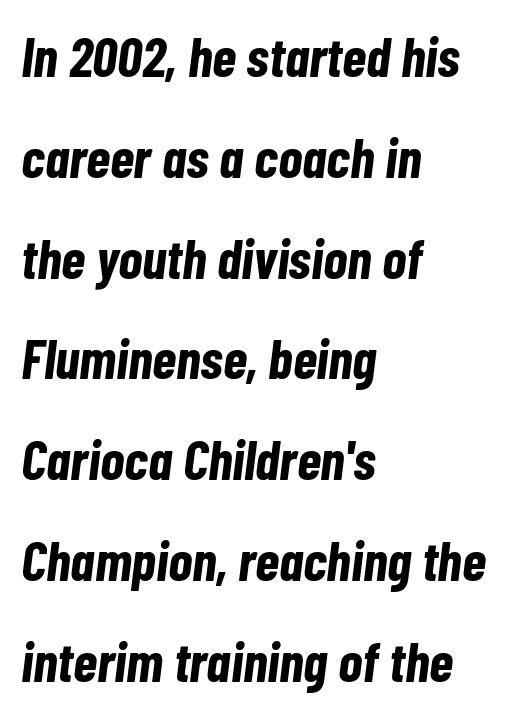
The image shows 56 px bold, condensed type, italic (leaning right); set left-aligned, line spacing 1.8x, normal letter spacing, not underlined; low stroke contrast and a medium x-height.
